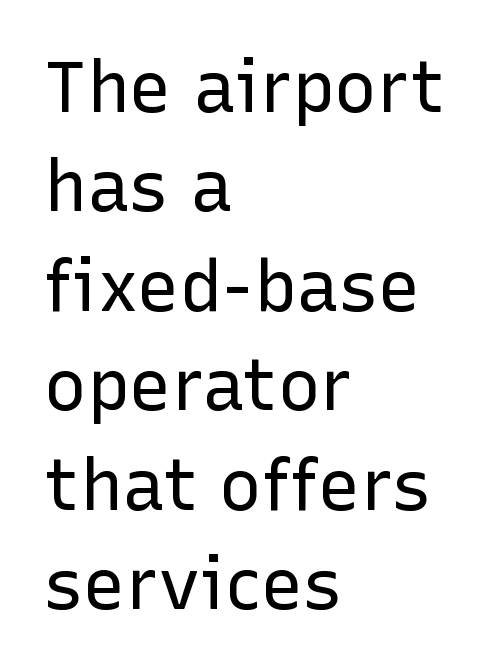
The image shows 71 px regular-weight sans-serif type, upright; set left-aligned, normal line spacing (1.4x), normal letter spacing, not underlined; low stroke contrast and a medium x-height.
